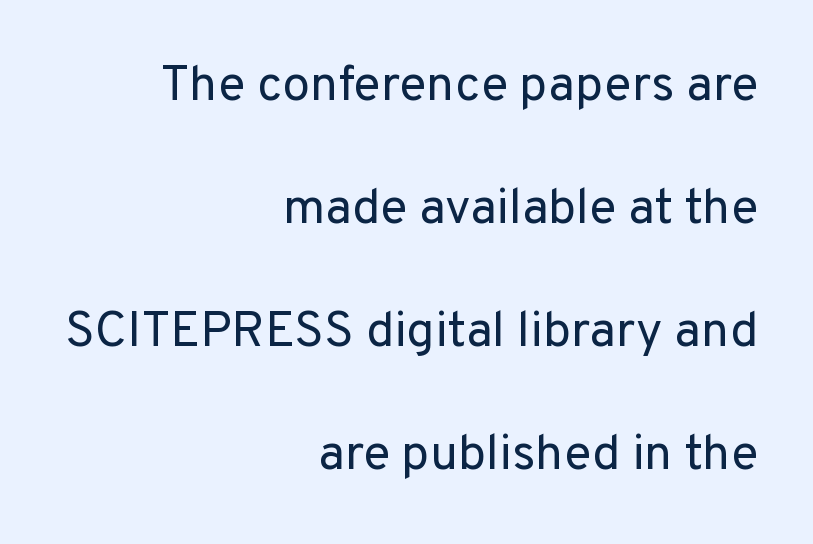
{"serif": "no", "italic": "no", "bold": "no", "weight": "regular", "width": "normal", "stroke_contrast": "low", "x_height": "medium", "monospaced": "no", "underline": "no", "align": "right", "line_spacing": "loose", "line_spacing_ratio": 2.46, "letter_spacing": "normal", "letter_spacing_em": 0.0, "glyph_px": 50}
